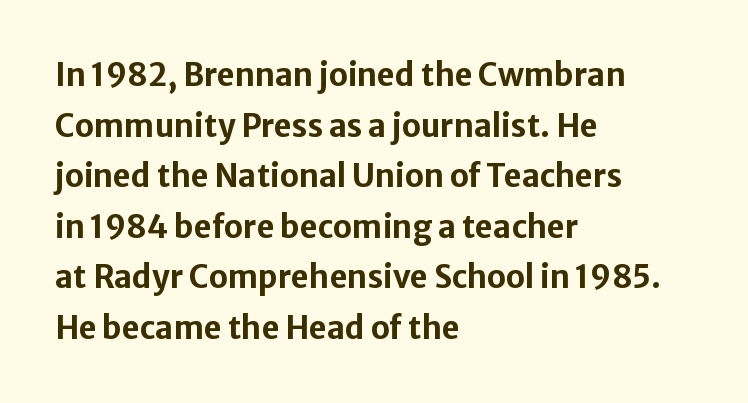
The image shows 31 px bold sans-serif type, upright; set left-aligned, normal line spacing (1.63x), normal letter spacing, not underlined; low stroke contrast and a medium x-height.
